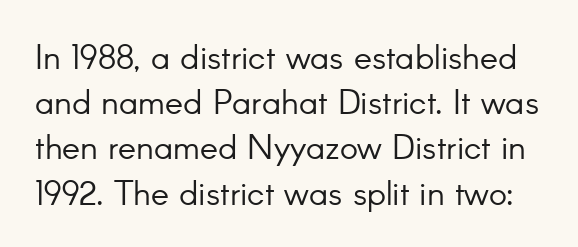
Q: Is the text bold? A: No.
Q: Is the text italic (slanted)? A: No, it is upright.
Q: Is the typeface a serif or a sans-serif typeface? A: Sans-serif.
Q: Is the text underlined? A: No.
Q: Is the spacing between letters normal or unusually wide? A: Normal.
Q: Is the spacing between lines tight, normal or loose? A: Normal.
Q: Width (condensed, normal, or wide)? A: Normal.
Q: Stroke contrast? A: Low.
Q: x-height? A: Small.
Q: Monospaced? A: No.
